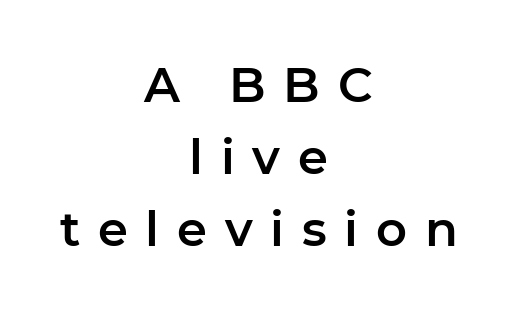
Q: Is the text italic (slanted)? A: No, it is upright.
Q: Is the typeface a serif or a sans-serif typeface? A: Sans-serif.
Q: Is the text underlined? A: No.
Q: How is the paragraph aligned? A: Centered.
Q: Is the spacing between letters normal or unusually wide? A: Unusually wide.
Q: Is the spacing between lines tight, normal or loose? A: Normal.
Q: Width (condensed, normal, or wide)? A: Normal.
Q: Stroke contrast? A: Low.
Q: x-height? A: Medium.
Q: Monospaced? A: No.
